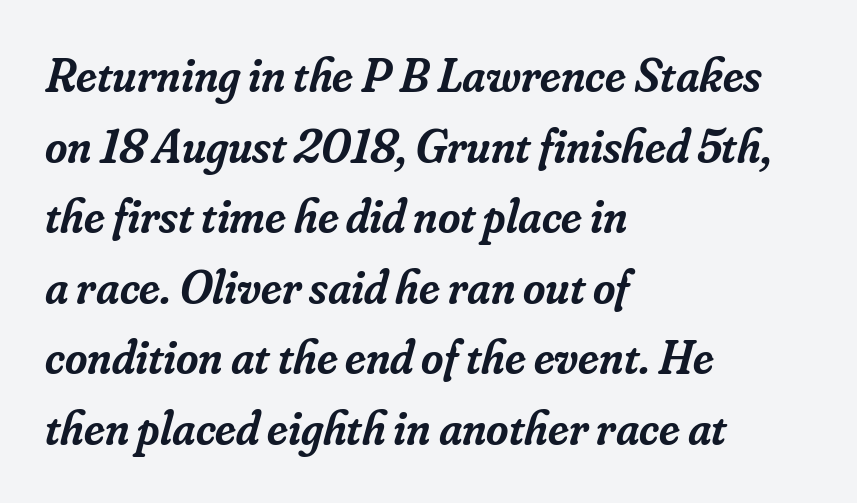
{"serif": "yes", "italic": "yes", "lean": "right", "slant_degrees": 16, "bold": "semi", "weight": "semibold", "width": "normal", "stroke_contrast": "low", "x_height": "small", "monospaced": "no", "underline": "no", "align": "left", "line_spacing": "normal", "line_spacing_ratio": 1.47, "letter_spacing": "normal", "letter_spacing_em": 0.0, "glyph_px": 48}
